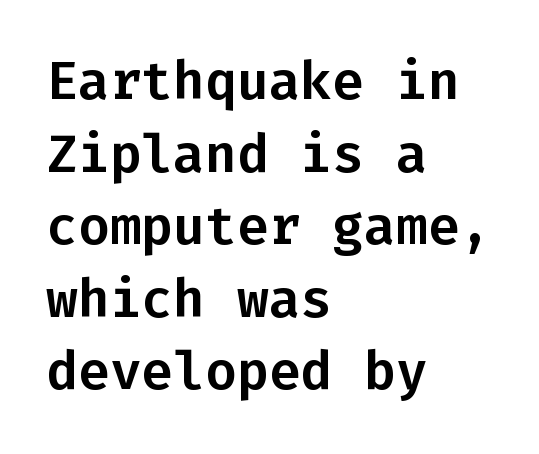
Q: Is the text italic (slanted)? A: No, it is upright.
Q: Is the typeface a serif or a sans-serif typeface? A: Sans-serif.
Q: Is the text underlined? A: No.
Q: How is the paragraph aligned? A: Left-aligned.
Q: Is the spacing between letters normal or unusually wide? A: Normal.
Q: Is the spacing between lines tight, normal or loose? A: Normal.
Q: Width (condensed, normal, or wide)? A: Normal.
Q: Stroke contrast? A: Low.
Q: x-height? A: Medium.
Q: Monospaced? A: Yes.
